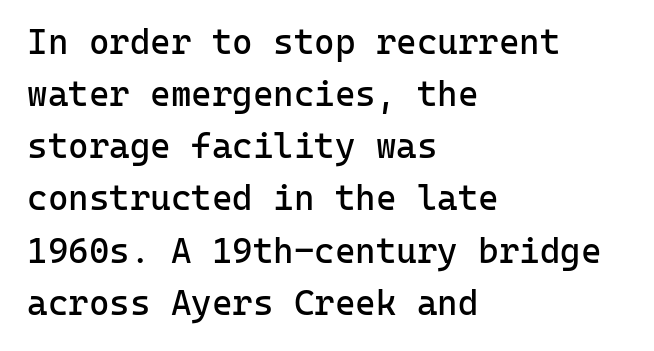
Q: Is the text bold? A: No.
Q: Is the text italic (slanted)? A: No, it is upright.
Q: Is the typeface a serif or a sans-serif typeface? A: Sans-serif.
Q: Is the text underlined? A: No.
Q: How is the paragraph aligned? A: Left-aligned.
Q: Is the spacing between letters normal or unusually wide? A: Normal.
Q: Is the spacing between lines tight, normal or loose? A: Normal.
Q: Width (condensed, normal, or wide)? A: Normal.
Q: Stroke contrast? A: Low.
Q: x-height? A: Medium.
Q: Monospaced? A: Yes.
